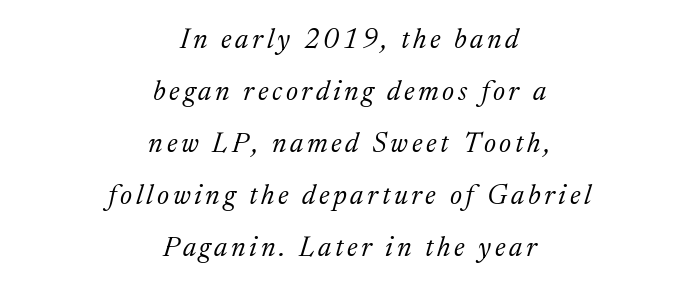
The image shows 28 px light serif type, italic (leaning right); set centered, line spacing 1.86x, not underlined; medium stroke contrast and a medium x-height.
